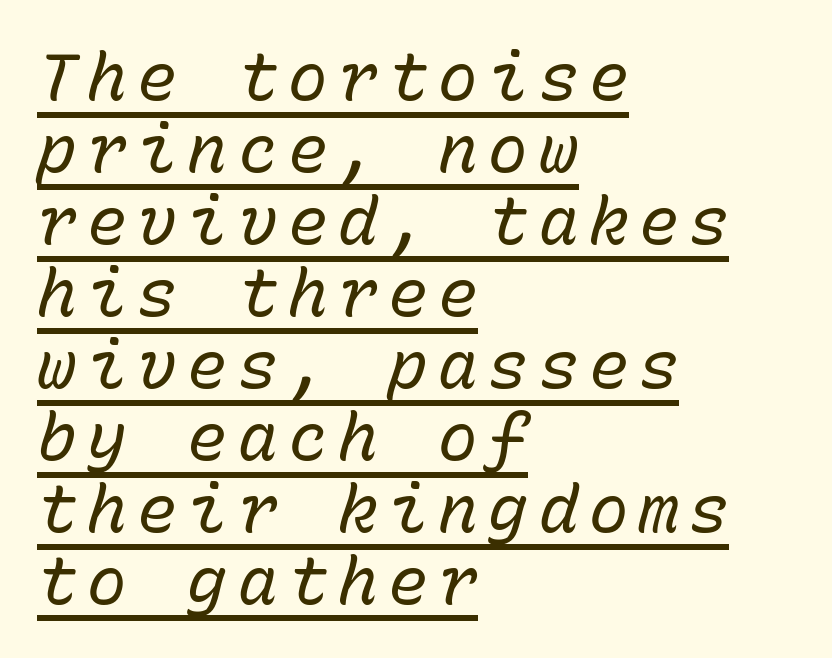
The image shows 66 px regular-weight type, italic (leaning right), monospaced; set left-aligned, tight line spacing (1.09x), underlined; low stroke contrast and a medium x-height.
